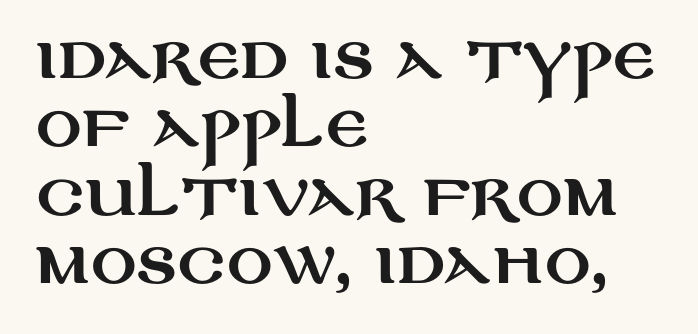
Q: Is the text italic (slanted)? A: No, it is upright.
Q: Is the typeface a serif or a sans-serif typeface? A: Sans-serif.
Q: Is the text underlined? A: No.
Q: How is the paragraph aligned? A: Left-aligned.
Q: Is the spacing between letters normal or unusually wide? A: Normal.
Q: Width (condensed, normal, or wide)? A: Wide.
Q: Stroke contrast? A: Medium.
Q: x-height? A: Large.
Q: Monospaced? A: No.
